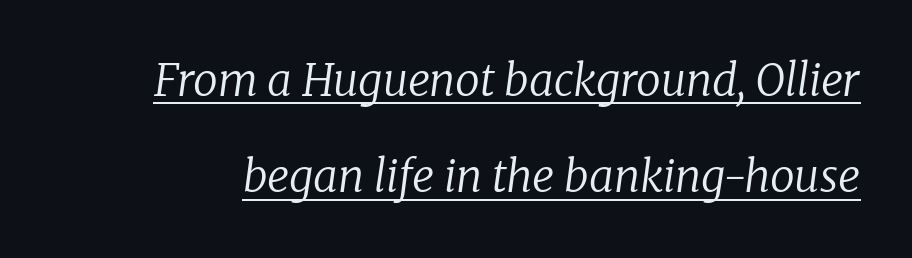
A typesetter would label this face a serif. A great deal of white space separates one row of letters from the next. This reads as an unemphasized weight, regular at the heaviest. Yep, that's italic — everything's leaning. The type is set solid horizontally, with unmodified tracking. These lines are rendered in a variable-pitch font.
